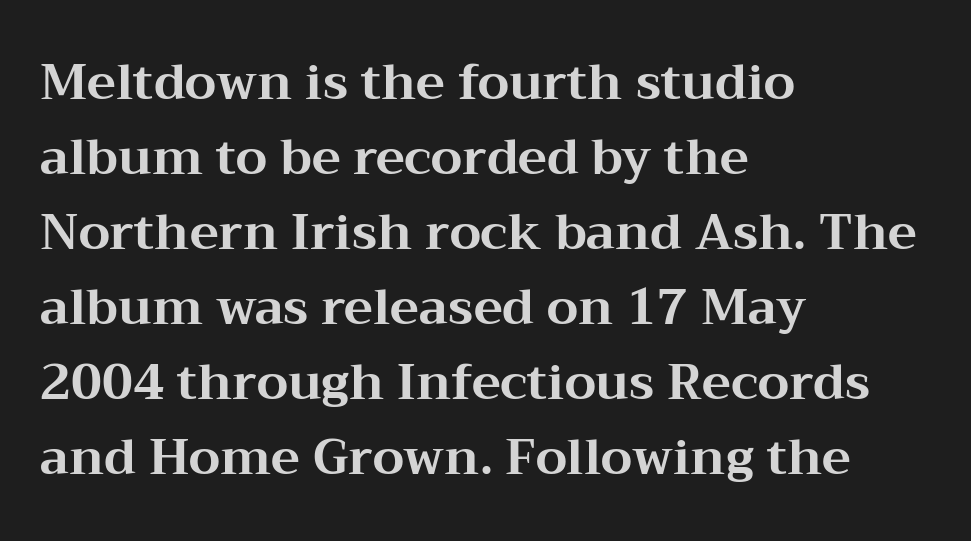
A normal amount of white space separates one row of letters from the next. Is this a fixed-width face? No — the glyphs have proportional, varying widths. Unmarked baselines from the first word to the last. Italic: no, the glyphs are upright roman. Which margin do the lines hug? The left one — the right edge is uneven. Nobody touched the tracking dial on this one.
